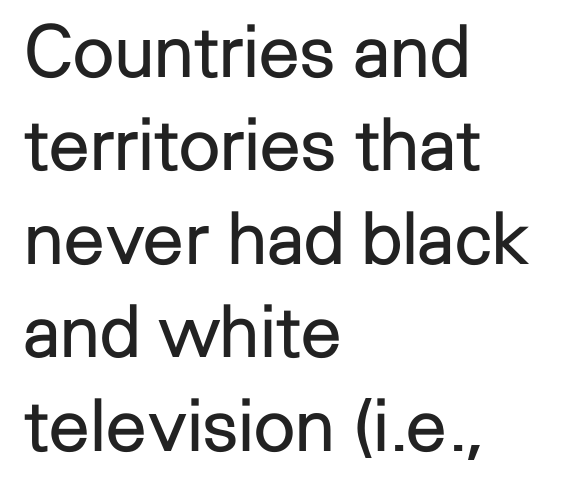
The lettering stays uniformly vertical, giving the passage a roman look. Layout note: lines flush left. How are the letters spaced? Ordinarily, with no added tracking. Regular leading. Check where the strokes stop: nothing finishes them off — pure sans.
